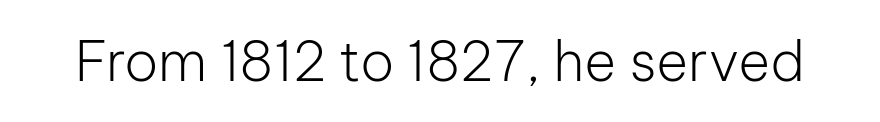
Think of a printed novel: that variable character pitch is what you see here. The typesetting does not lean heavy: it is not bold. A sans-serif font was chosen for this passage. Rendered with straight, roman letterforms. Caption: standard tracking, unaltered.
